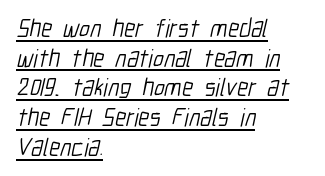
Q: Is the text bold? A: No.
Q: Is the text underlined? A: Yes.
Q: How is the paragraph aligned? A: Left-aligned.
Q: Is the spacing between letters normal or unusually wide? A: Normal.
